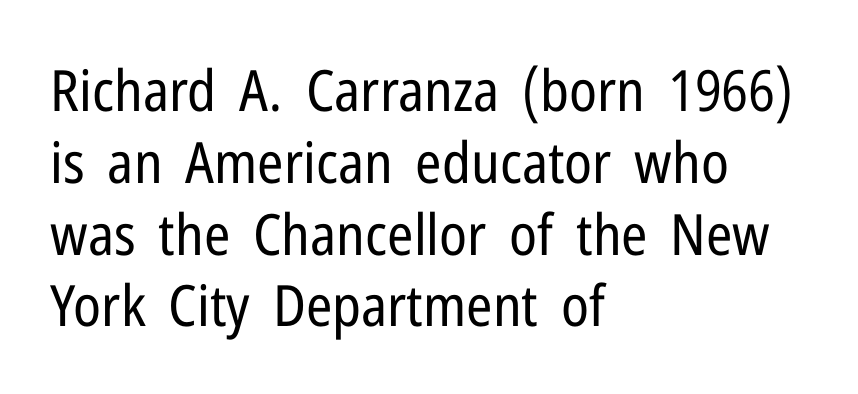
Q: Is the text bold? A: No.
Q: Is the text italic (slanted)? A: No, it is upright.
Q: Is the typeface a serif or a sans-serif typeface? A: Sans-serif.
Q: Is the text underlined? A: No.
Q: How is the paragraph aligned? A: Left-aligned.
Q: Is the spacing between letters normal or unusually wide? A: Normal.
Q: Is the spacing between lines tight, normal or loose? A: Normal.
Q: Width (condensed, normal, or wide)? A: Condensed.
Q: Stroke contrast? A: Low.
Q: x-height? A: Medium.
Q: Monospaced? A: No.
